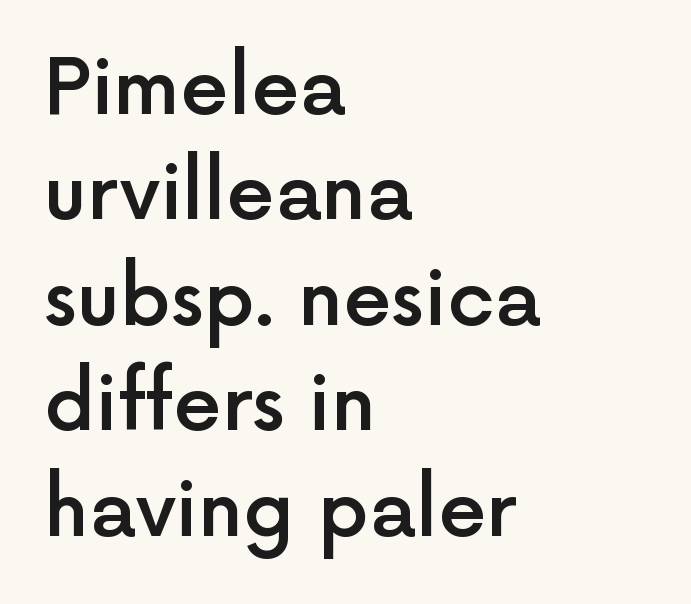
Any mark beneath the type? The region is blank. These lines are composed in type without serifs. Posture: vertical. Nobody touched the tracking dial on this one. These lines are rendered in a variable-pitch font. The paragraph has a hard left edge and a soft right edge.
